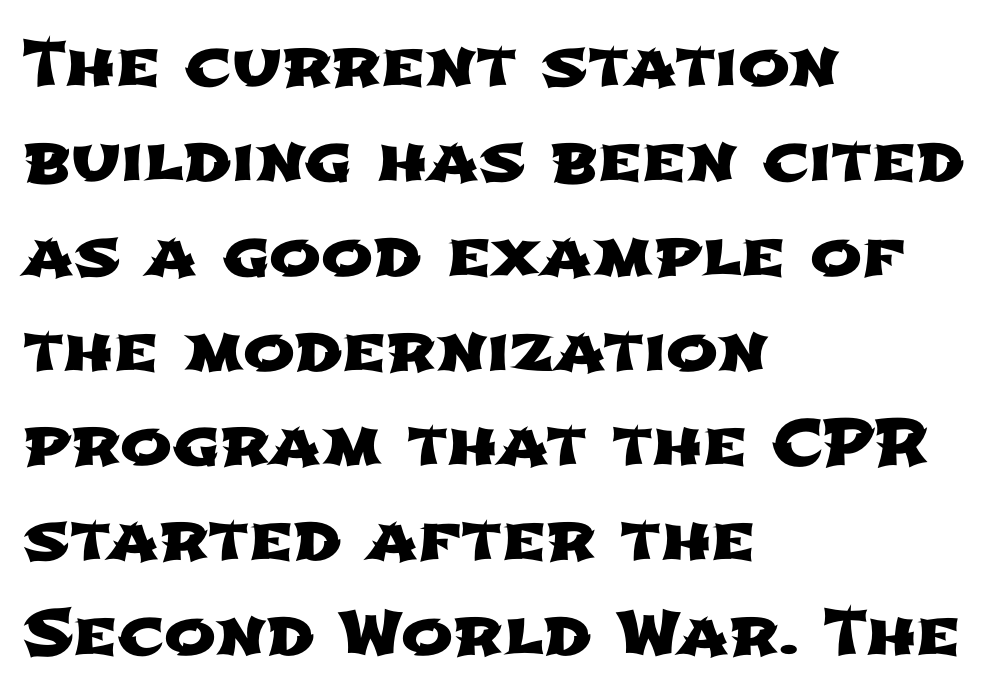
The image shows 62 px wide sans-serif type; set left-aligned, normal line spacing (1.53x), normal letter spacing, not underlined; low stroke contrast and a medium x-height.
